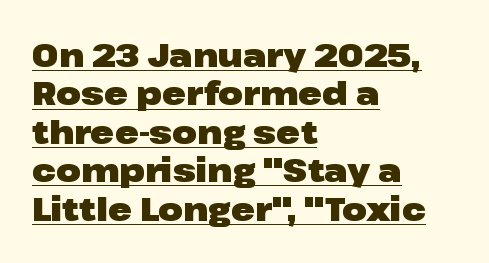
{"serif": "no", "italic": "no", "bold": "yes", "weight": "heavy", "width": "wide", "stroke_contrast": "low", "x_height": "medium", "monospaced": "no", "underline": "yes", "align": "left", "line_spacing_ratio": 1.2, "letter_spacing": "normal", "letter_spacing_em": 0.0, "glyph_px": 32}
